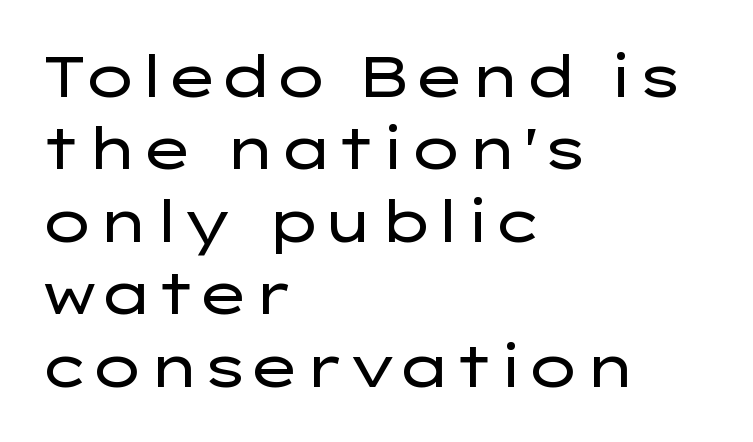
The passage shown stacks its lines at a standard gap. The tracking reads as untouched default to a designer's eye. It's the straight-up-and-down kind of type. Weight: regular or lighter.
